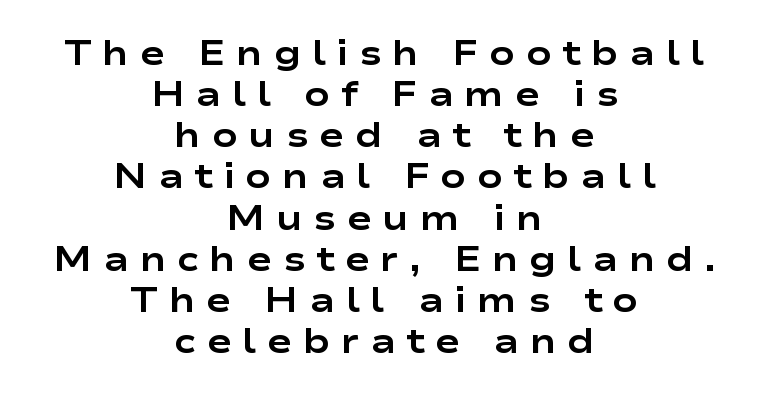
{"serif": "no", "italic": "no", "bold": "yes", "weight": "bold", "width": "wide", "stroke_contrast": "low", "x_height": "medium", "monospaced": "no", "underline": "no", "align": "center", "line_spacing_ratio": 1.21, "letter_spacing": "wide", "letter_spacing_em": 0.31, "glyph_px": 34}
